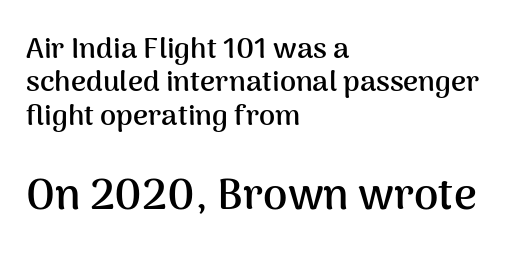
{"serif": "no", "italic": "no", "bold": "yes", "weight": "semibold", "width": "normal", "stroke_contrast": "medium", "x_height": "medium", "monospaced": "no", "underline": "no", "align": "left", "line_spacing": "tight", "line_spacing_ratio": 1.15, "letter_spacing": "normal", "letter_spacing_em": 0.0, "larger_block": "second", "size_ratio": 1.52, "glyph_px": 44}
